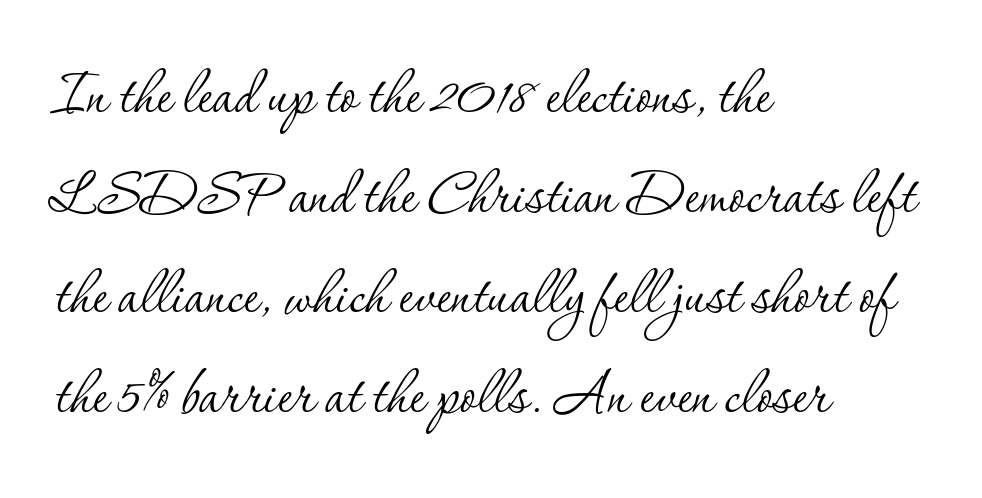
No chunkiness to these letters — they're not bold. Serif or sans? Serif — the stroke terminals have little feet. The rag falls on the right side of this text block. Clear beneath every line of the passage. Note the varied advance widths — an 'i' is clearly narrower than an 'm'.
